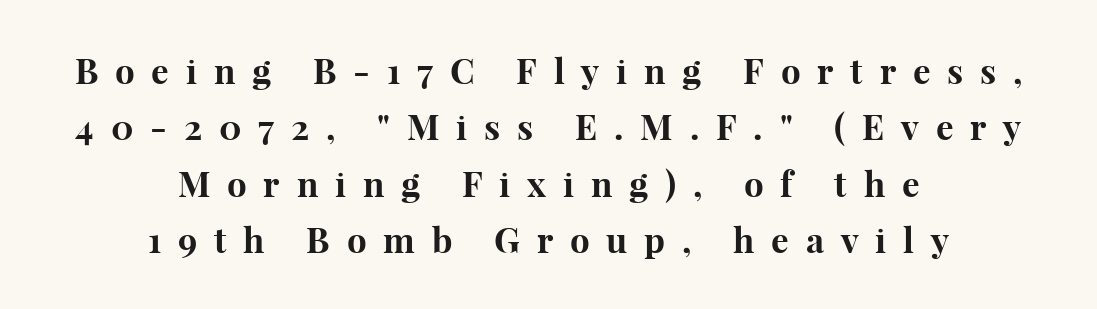
{"serif": "yes", "italic": "no", "bold": "yes", "weight": "bold", "width": "normal", "stroke_contrast": "high", "x_height": "medium", "monospaced": "no", "underline": "no", "align": "center", "line_spacing": "normal", "line_spacing_ratio": 1.61, "letter_spacing": "wide", "letter_spacing_em": 0.48, "glyph_px": 35}
